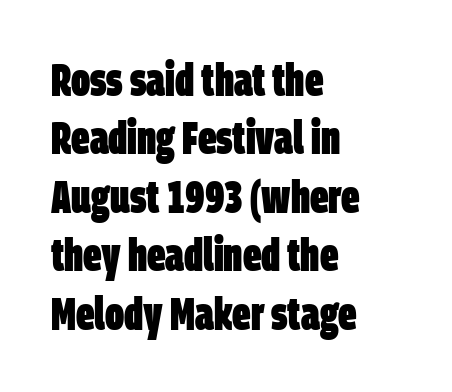
{"serif": "no", "bold": "yes", "weight": "heavy", "width": "condensed", "stroke_contrast": "low", "x_height": "large", "monospaced": "no", "underline": "no", "align": "left", "line_spacing": "normal", "line_spacing_ratio": 1.27, "letter_spacing": "normal", "letter_spacing_em": 0.0, "glyph_px": 46}
